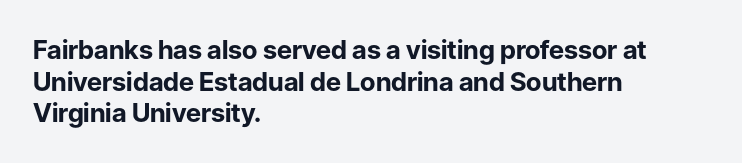
The image shows 26 px bold type, upright; set left-aligned, line spacing 1.22x, normal letter spacing, not underlined.
